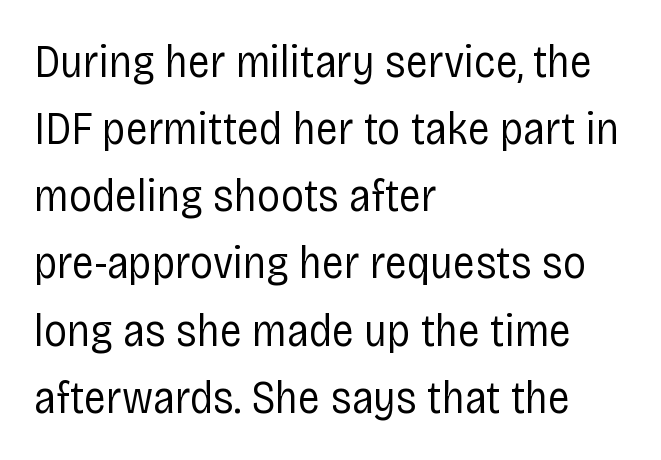
{"serif": "no", "italic": "no", "bold": "no", "weight": "regular", "width": "condensed", "stroke_contrast": "low", "x_height": "large", "monospaced": "no", "underline": "no", "align": "left", "line_spacing": "normal", "line_spacing_ratio": 1.46, "letter_spacing": "normal", "letter_spacing_em": 0.0, "glyph_px": 46}
